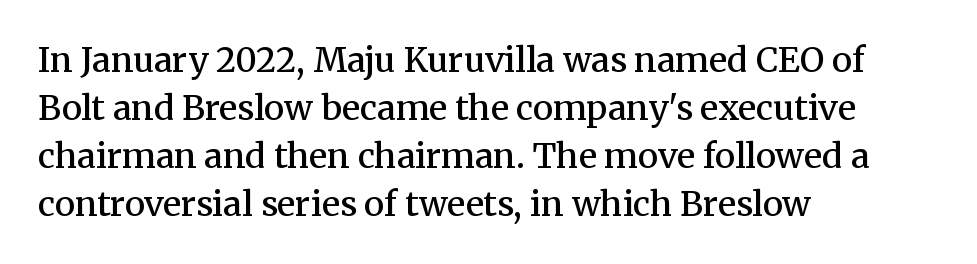
Q: Is the text bold? A: Semi-bold.
Q: Is the text italic (slanted)? A: No, it is upright.
Q: Is the typeface a serif or a sans-serif typeface? A: Serif.
Q: Is the text underlined? A: No.
Q: How is the paragraph aligned? A: Left-aligned.
Q: Is the spacing between letters normal or unusually wide? A: Normal.
Q: Is the spacing between lines tight, normal or loose? A: Normal.
Q: Width (condensed, normal, or wide)? A: Normal.
Q: Stroke contrast? A: Medium.
Q: x-height? A: Medium.
Q: Monospaced? A: No.
